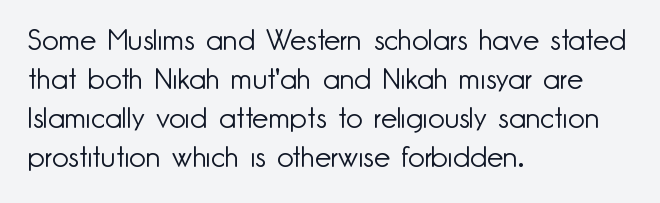
The image shows 29 px light sans-serif type, upright; set left-aligned, normal line spacing (1.34x), normal letter spacing, not underlined; low stroke contrast and a small x-height.
